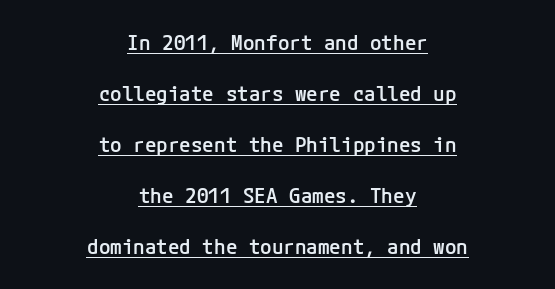
The image shows 21 px text type, upright; set centered, loose line spacing (2.43x), normal letter spacing, underlined.
